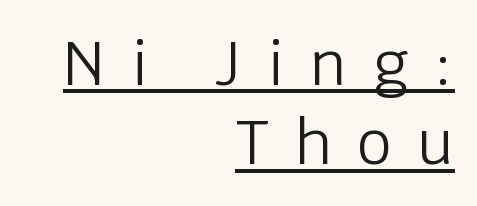
Q: Is the text bold? A: No.
Q: Is the text italic (slanted)? A: No, it is upright.
Q: Is the typeface a serif or a sans-serif typeface? A: Sans-serif.
Q: Is the text underlined? A: Yes.
Q: How is the paragraph aligned? A: Right-aligned.
Q: Is the spacing between letters normal or unusually wide? A: Unusually wide.
Q: Is the spacing between lines tight, normal or loose? A: Normal.
Q: Width (condensed, normal, or wide)? A: Normal.
Q: Stroke contrast? A: Low.
Q: x-height? A: Large.
Q: Monospaced? A: No.
